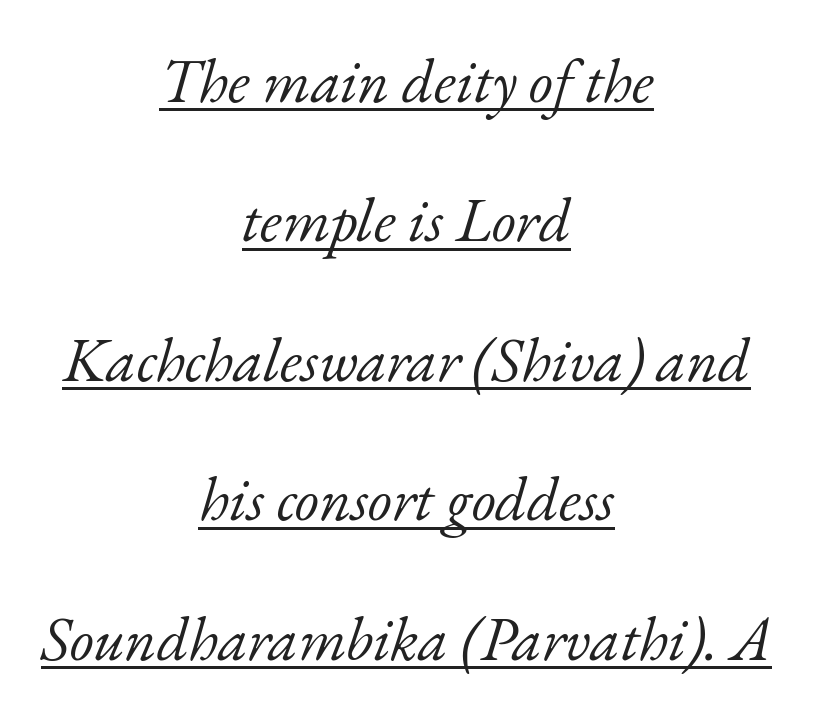
Yep, that's italic — everything's leaning. The passage shown is typed in a proportional face where columns would drift. The rendering positions every line midway between the sides. No chunkiness to these letters — they're not bold. Decoration check: the copy is underlined.
